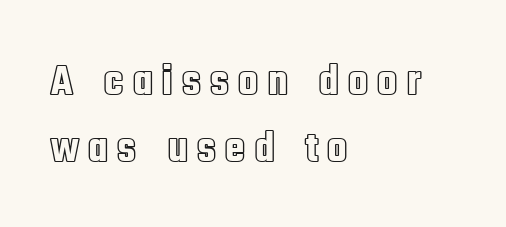
Think of a printed novel: that variable character pitch is what you see here. Glance below the letters and you will spot only blank space. Quick note: interline space is typical. The lettering holds an erect, upright posture throughout. Is the block centered? No — it sits flush against the left margin.
